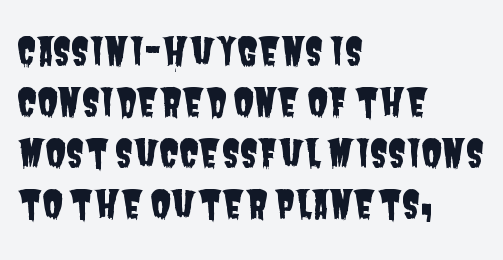
{"serif": "no", "width": "condensed", "stroke_contrast": "low", "x_height": "large", "monospaced": "no", "underline": "no", "align": "left", "line_spacing": "normal", "line_spacing_ratio": 1.38, "letter_spacing": "normal", "letter_spacing_em": 0.0, "glyph_px": 37}
